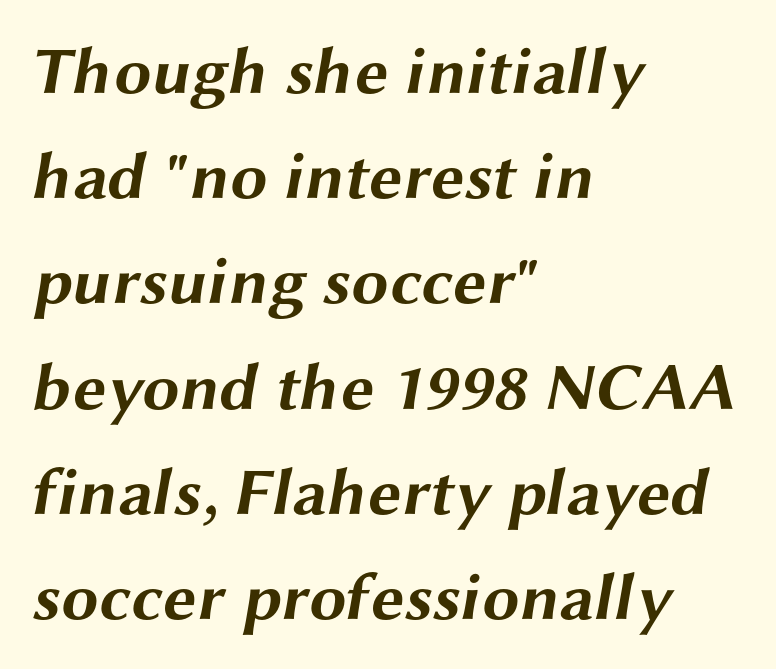
The image shows 67 px bold, wide sans-serif type; set left-aligned, normal line spacing (1.57x), normal letter spacing, not underlined; medium stroke contrast and a medium x-height.
